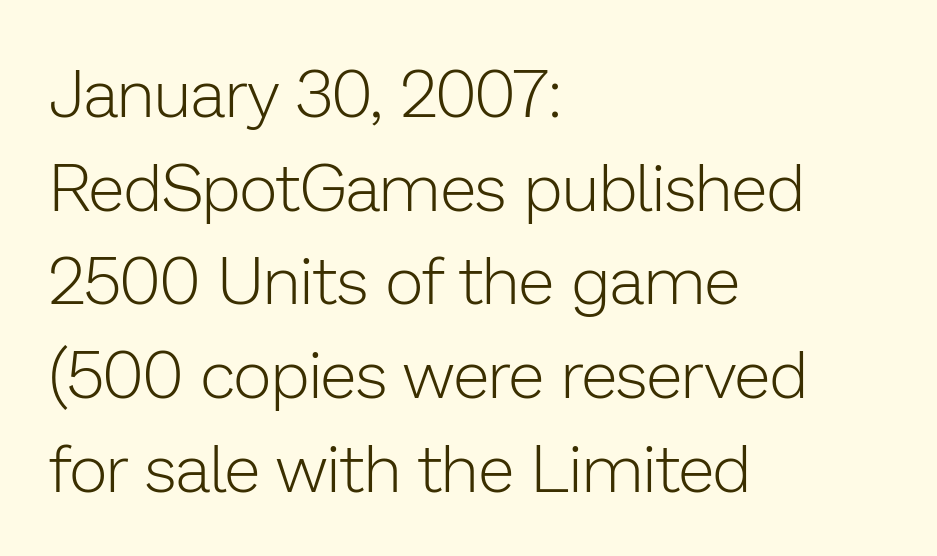
The image shows 66 px light sans-serif type, upright; set left-aligned, normal line spacing (1.42x), normal letter spacing, not underlined; low stroke contrast and a medium x-height.
